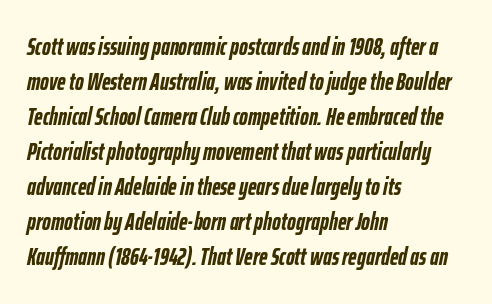
Look at the tracking — it's just the regular setting, nothing added. Heavy, bold letterforms. Yep, that's italic — everything's leaning. The paragraph shown leans on its left margin. Nobody drew a line under any word here.
